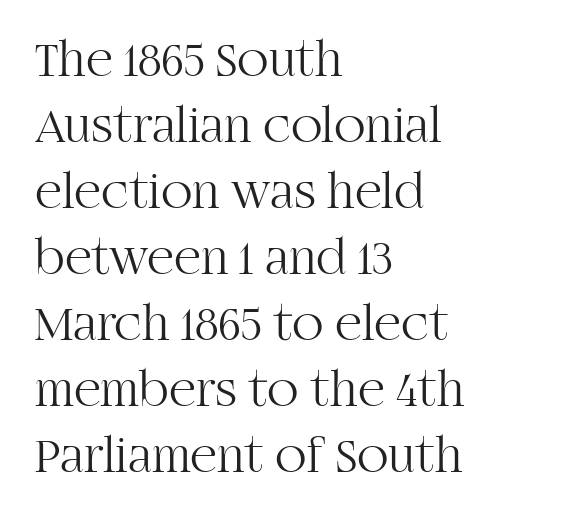
{"serif": "yes", "italic": "no", "bold": "no", "weight": "light", "width": "normal", "stroke_contrast": "high", "x_height": "large", "monospaced": "no", "underline": "no", "align": "left", "line_spacing": "normal", "line_spacing_ratio": 1.27, "letter_spacing": "normal", "letter_spacing_em": 0.0, "glyph_px": 52}
